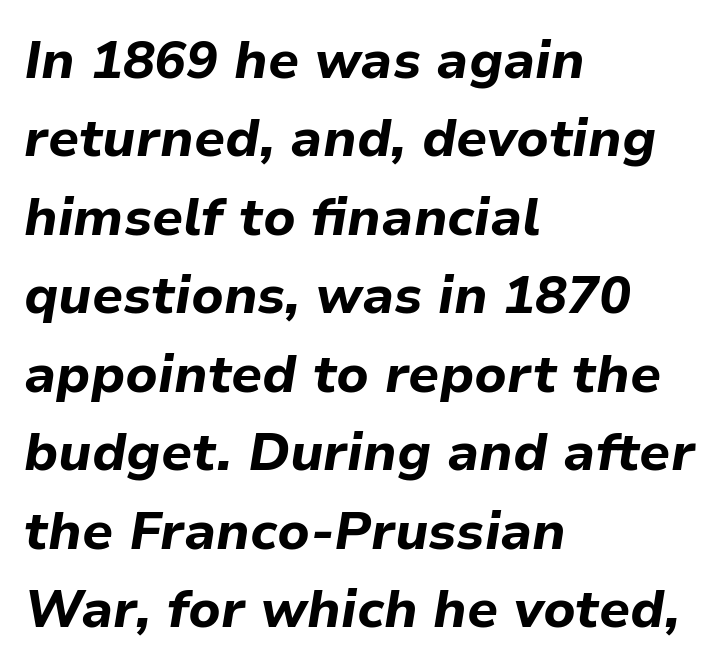
Q: Is the text bold? A: Yes.
Q: Is the text italic (slanted)? A: Yes, it leans right by about 9 degrees.
Q: Is the text underlined? A: No.
Q: How is the paragraph aligned? A: Left-aligned.
Q: Is the spacing between letters normal or unusually wide? A: Normal.
Q: Is the spacing between lines tight, normal or loose? A: Normal.
Q: Width (condensed, normal, or wide)? A: Normal.
Q: Stroke contrast? A: Low.
Q: x-height? A: Medium.
Q: Monospaced? A: No.
